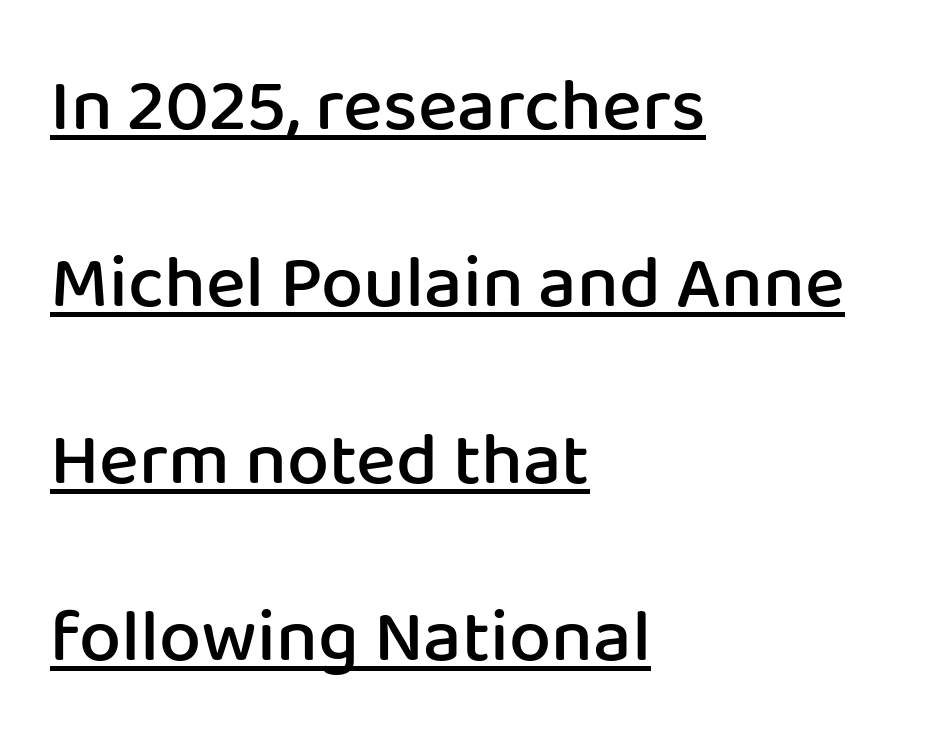
The image shows 75 px semibold sans-serif type, upright; set left-aligned, loose line spacing (2.36x), normal letter spacing, underlined; low stroke contrast and a medium x-height.
